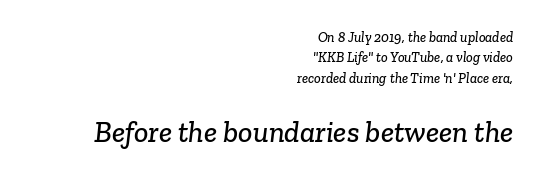
The designer left line spacing at the default. The rendering keeps characters at their native spacing. The glyphs are unaccompanied by any horizontal stroke below them. The ragged edge is on the left, which tells us the setting is flush right. Is this a fixed-width face? No — the glyphs have proportional, varying widths. The more generous point size was reserved for the lower chunk.
